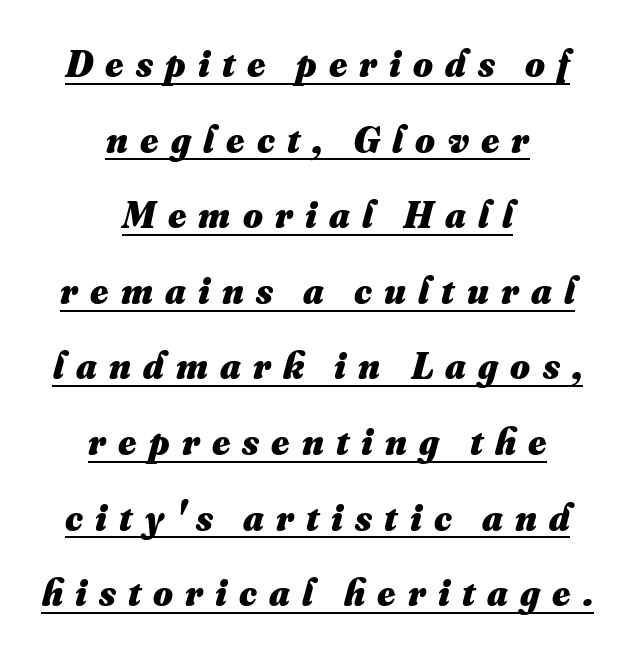
{"bold": "yes", "weight": "heavy", "width": "normal", "stroke_contrast": "medium", "x_height": "small", "monospaced": "no", "underline": "yes", "align": "center", "line_spacing": "loose", "line_spacing_ratio": 1.99, "letter_spacing": "wide", "letter_spacing_em": 0.32, "glyph_px": 38}
